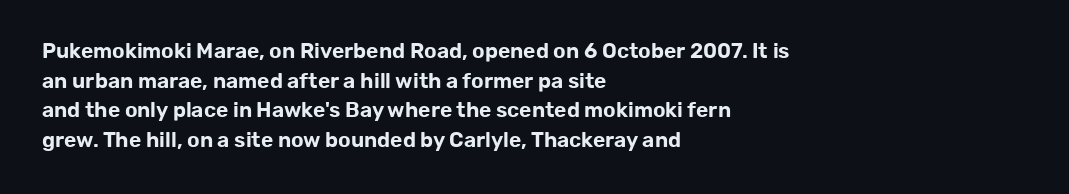
Caption: standard tracking, unaltered. Only glyphs here, with clear space below each row. The line-height multiplier appears to be the usual default. The typography opts for an upright posture over an oblique one. A student would call this left alignment; a typographer would say flush left, rag right.
